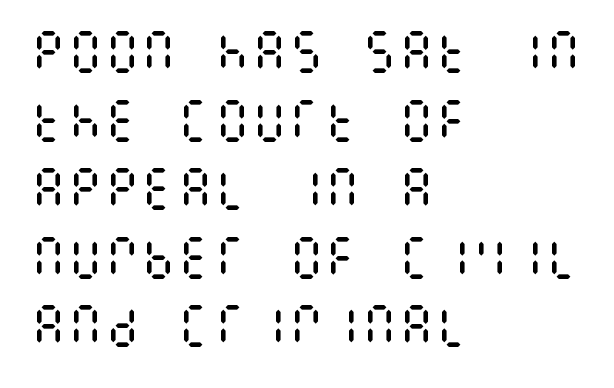
Q: Is the text bold? A: No.
Q: Is the text italic (slanted)? A: No, it is upright.
Q: Is the text underlined? A: No.
Q: How is the paragraph aligned? A: Left-aligned.
Q: Is the spacing between letters normal or unusually wide? A: Normal.
Q: Is the spacing between lines tight, normal or loose? A: Normal.
Q: Width (condensed, normal, or wide)? A: Condensed.
Q: Stroke contrast? A: Medium.
Q: x-height? A: Large.
